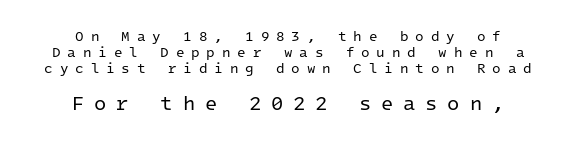
The image shows 20 px text type, upright; set centered, tight line spacing (1.13x), unusually wide letter spacing (+0.49 em), not underlined; the second (bottom) block is 1.43x larger.
